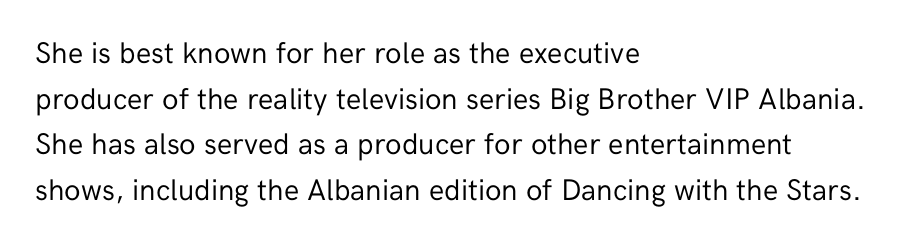
Character widths vary here, with narrow letters taking less room than wide ones. Check where the strokes stop: nothing finishes them off — pure sans. The type is set solid horizontally, with unmodified tracking. The font's upright variant was chosen for this text. Words float on clear page, feet unadorned.
